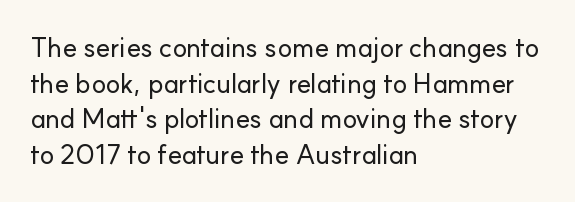
Line spacing here is normal. In terms of posture, this sample is upright. A bare baseline throughout the passage. Does the copy run flush right? No — it runs flush left. You could call the tracking neutral — neither tight nor loose.
